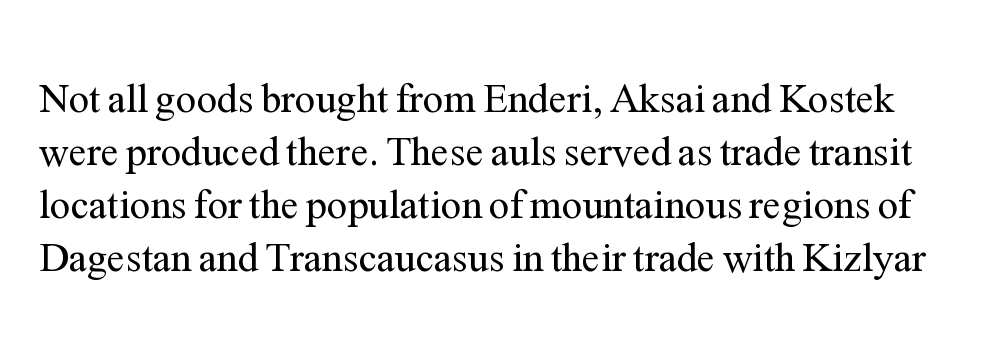
The image shows 41 px regular-weight serif type, upright; set normal line spacing (1.29x), normal letter spacing, not underlined; medium stroke contrast and a medium x-height.
